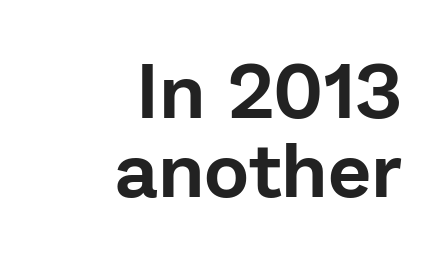
The image shows 77 px sans-serif type, upright; set right-aligned, tight line spacing (1.02x), normal letter spacing, not underlined; low stroke contrast and a medium x-height.
